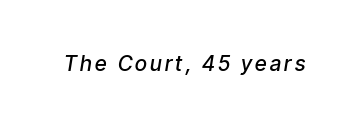
{"italic": "yes", "lean": "right", "slant_degrees": 9, "bold": "semi", "underline": "no", "glyph_px": 21}
